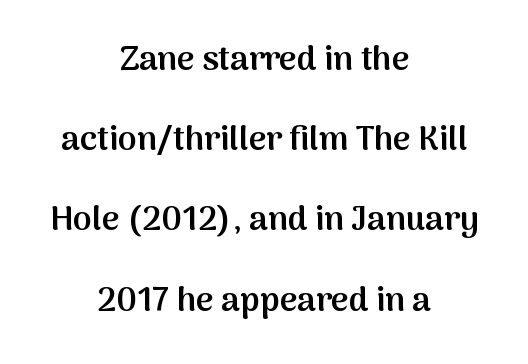
{"serif": "no", "italic": "no", "bold": "semi", "weight": "semibold", "width": "normal", "stroke_contrast": "medium", "x_height": "medium", "monospaced": "no", "underline": "no", "align": "center", "line_spacing": "loose", "line_spacing_ratio": 2.36, "letter_spacing": "normal", "letter_spacing_em": 0.0, "glyph_px": 34}
